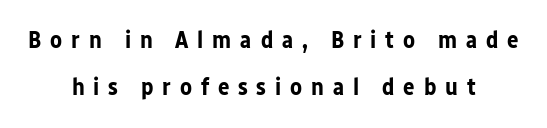
Anything drawn beneath the words? Only blank space. Compared with typical paragraphs, the rows here are farther apart. Someone cranked the tracking dial way up on this one. Strong, thick strokes mark this as bold type. The text block is weighted toward neither margin, spreading evenly from the middle. Every stem runs plumb, perpendicular to the baseline.
